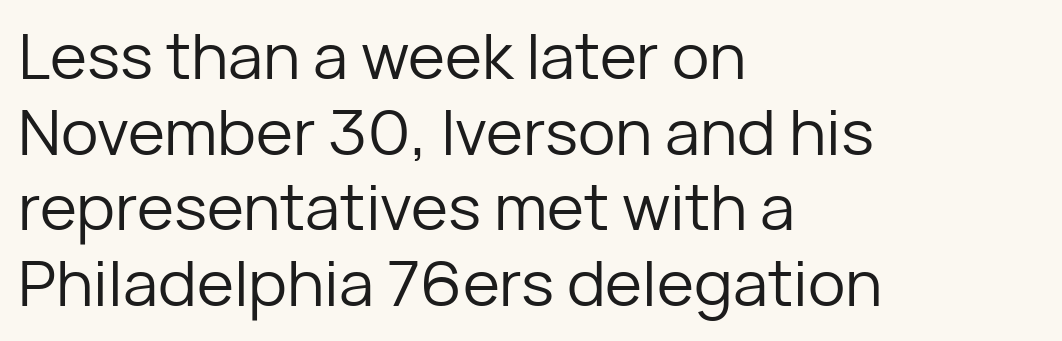
The lines are quadded left. No extra tracking has been applied to these lines. Every stem runs plumb, perpendicular to the baseline. Varying glyph widths throughout — classic text-font behaviour. Lines of text with bare space underneath. The type family on display is of the sans-serif kind.
